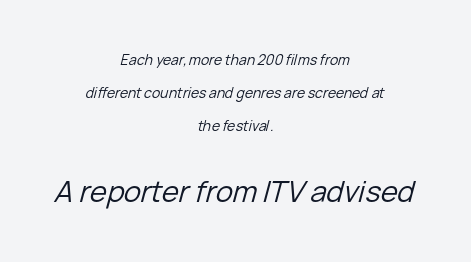
Note the varied advance widths — an 'i' is clearly narrower than an 'm'. A centered setting, common on invitations and titles, is used for this passage. This rendering features lettering with no underline. How are the letters spaced? Ordinarily, with no added tracking. The specimen reads as italic at a glance.
